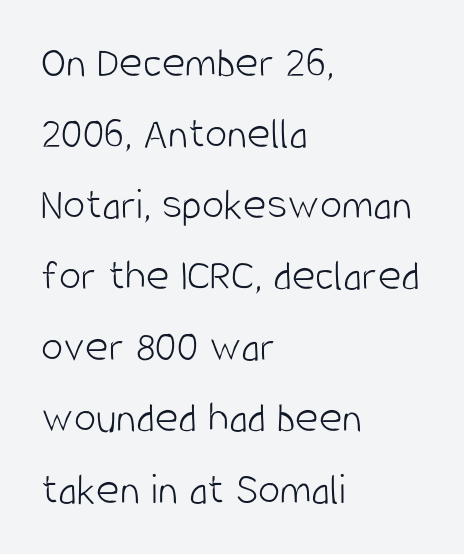
A typesetter would label this face a sans. The type sits square on the baseline with zero lean. Short note: letters normally spaced. The weight tops out at a normal text grade. Each letter keeps its own natural width here, so spacing adapts to shape.
